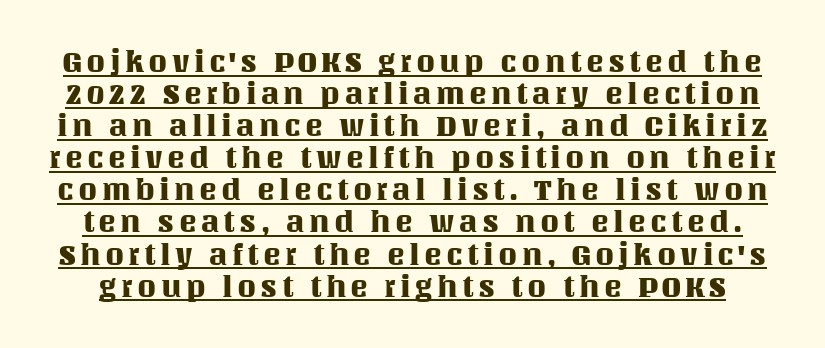
{"italic": "no", "width": "normal", "stroke_contrast": "medium", "x_height": "large", "monospaced": "no", "underline": "yes", "line_spacing": "tight", "line_spacing_ratio": 1.07, "glyph_px": 30}
